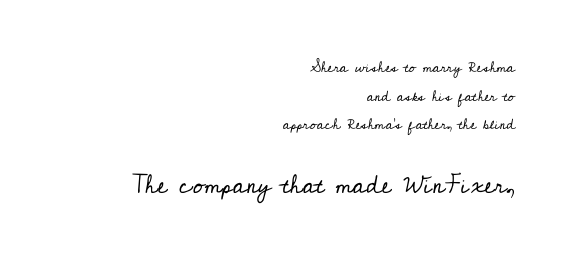
Q: Is the text bold? A: No.
Q: Is the text italic (slanted)? A: Yes.
Q: Is the text underlined? A: No.
Q: How is the paragraph aligned? A: Right-aligned.
Q: Is the spacing between letters normal or unusually wide? A: Normal.
Q: Is the spacing between lines tight, normal or loose? A: Loose.
Q: Which block of text is set in a larger size, the first (top) or the second (bottom)? A: The second (bottom) one.
